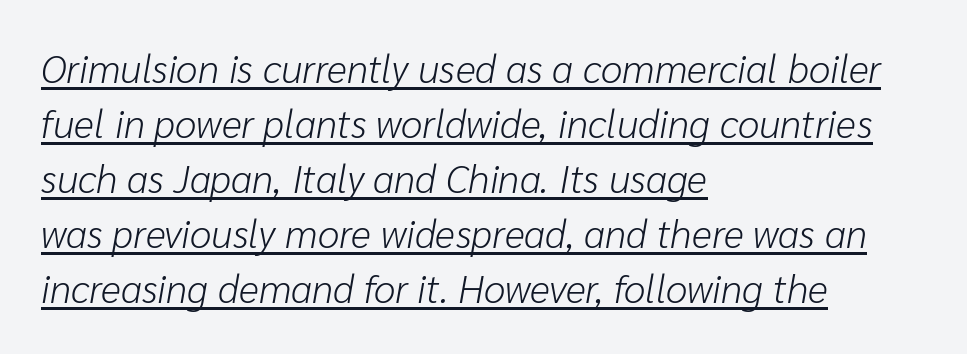
Q: Is the text bold? A: No.
Q: Is the text italic (slanted)? A: Yes, it leans right by about 10 degrees.
Q: Is the text underlined? A: Yes.
Q: How is the paragraph aligned? A: Left-aligned.
Q: Is the spacing between letters normal or unusually wide? A: Normal.
Q: Is the spacing between lines tight, normal or loose? A: Normal.
Q: Width (condensed, normal, or wide)? A: Normal.
Q: Stroke contrast? A: Low.
Q: x-height? A: Medium.
Q: Monospaced? A: No.
